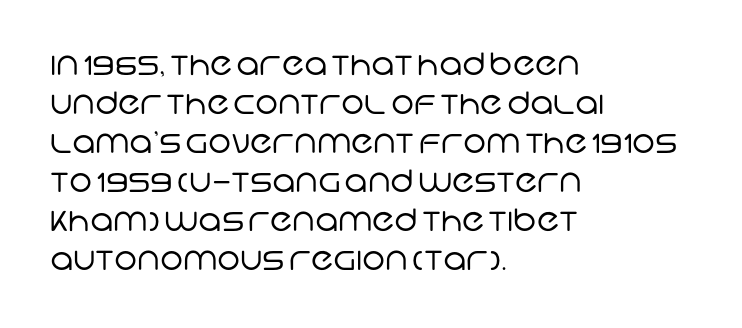
Q: Is the text bold? A: No.
Q: Is the typeface a serif or a sans-serif typeface? A: Sans-serif.
Q: Is the text underlined? A: No.
Q: How is the paragraph aligned? A: Left-aligned.
Q: Is the spacing between letters normal or unusually wide? A: Normal.
Q: Is the spacing between lines tight, normal or loose? A: Normal.
Q: Width (condensed, normal, or wide)? A: Normal.
Q: Stroke contrast? A: Low.
Q: x-height? A: Large.
Q: Monospaced? A: No.
